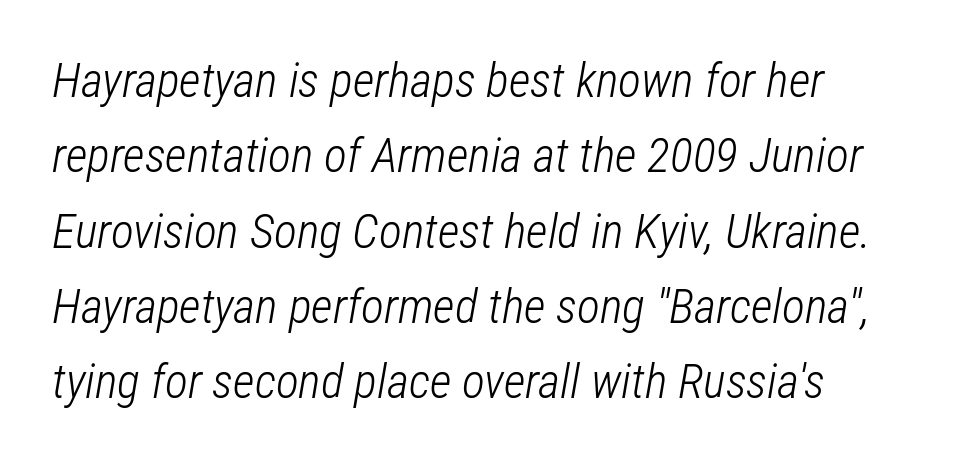
Inter-character spacing is left at the font's built-in metrics. Characters are canted at an angle relative to the baseline's perpendicular. Proportional: the letters do not fall into vertical columns. Does the leading feel generous? No, just average. Plain, unruled lines of type. The ragged edge is on the right, which tells us the setting is flush left.
